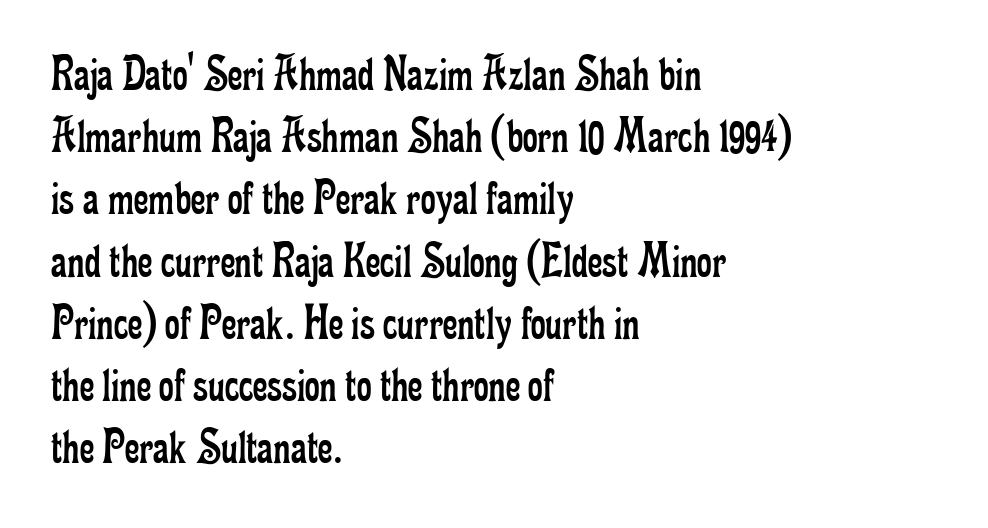
To sum up the face: it has serifs. Horizontal alignment here is leftward, the default for most running prose. Plain, unruled lines of type. The font sits on the lighter half of the weight spectrum, regular included.
